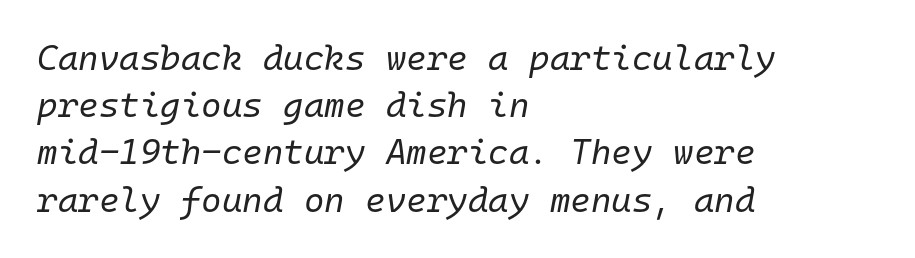
The image shows 35 px regular-weight type, italic (leaning right), monospaced; set left-aligned, normal line spacing (1.35x), normal letter spacing, not underlined; low stroke contrast and a medium x-height.
